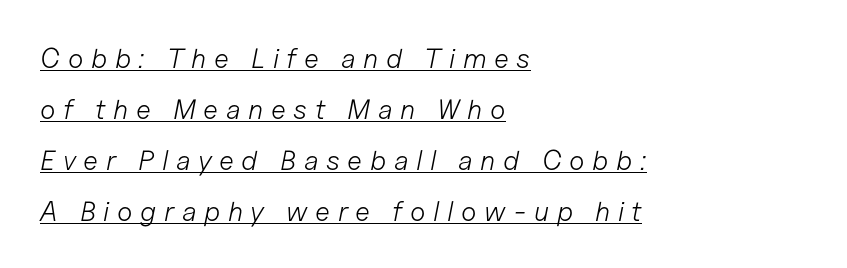
Q: Is the text bold? A: No.
Q: Is the text italic (slanted)? A: Yes, it leans right by about 11 degrees.
Q: Is the text underlined? A: Yes.
Q: How is the paragraph aligned? A: Left-aligned.
Q: Is the spacing between letters normal or unusually wide? A: Unusually wide.
Q: Width (condensed, normal, or wide)? A: Normal.
Q: Stroke contrast? A: Low.
Q: x-height? A: Medium.
Q: Monospaced? A: No.
